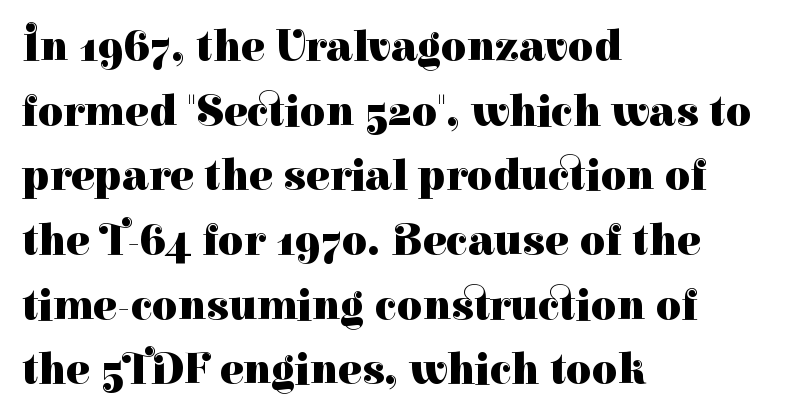
Casual observation: everything's shoved over to the left. This block has exactly the height ordinary leading produces. These lines are composed in type with serifs. This sample has the flowing, uneven cadence of proportional lettering. This is roman type, the default non-slanted kind. The space directly below the letters is spotless.
